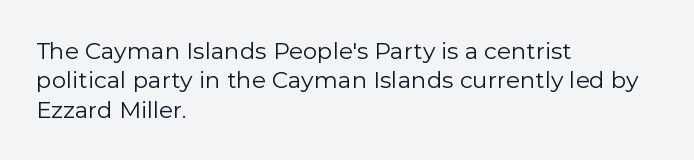
It's the straight-up-and-down kind of type. The face used here is rendered with its standard letterfit. The setting favours the left margin, as ordinary paragraphs usually do. This is not heavy type; no bold has been used. Interline gaps are of average width in this sample.
